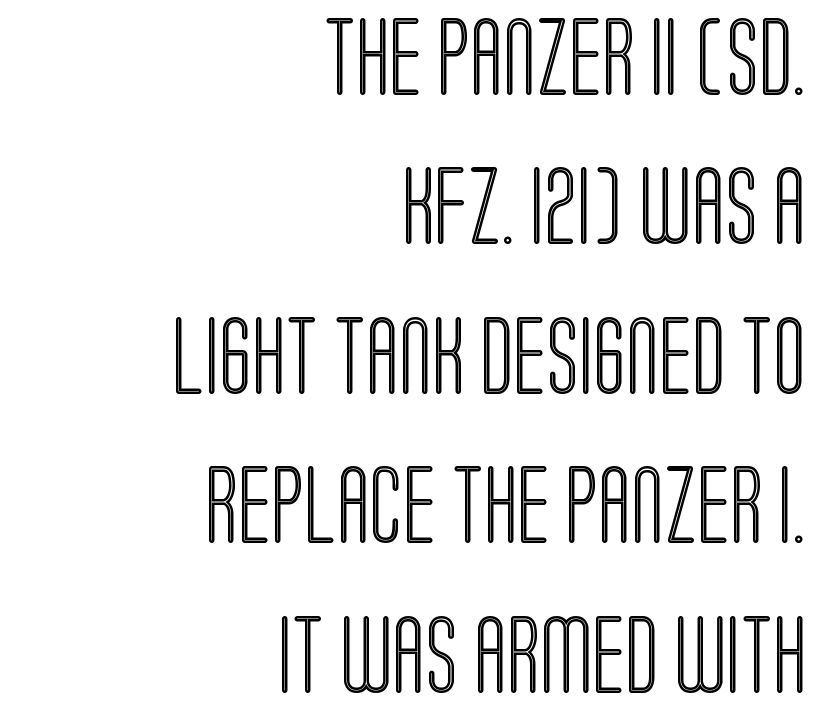
Q: Is the text italic (slanted)? A: No, it is upright.
Q: Is the text underlined? A: No.
Q: How is the paragraph aligned? A: Right-aligned.
Q: Is the spacing between letters normal or unusually wide? A: Normal.
Q: Is the spacing between lines tight, normal or loose? A: Loose.
Q: Width (condensed, normal, or wide)? A: Condensed.
Q: x-height? A: Large.
Q: Monospaced? A: No.
